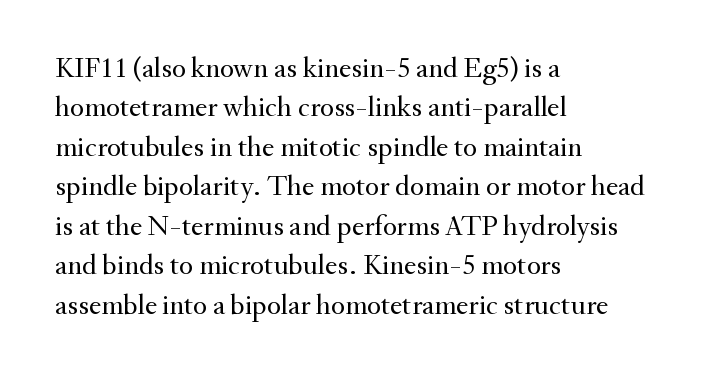
{"serif": "yes", "italic": "no", "bold": "no", "weight": "regular", "width": "normal", "stroke_contrast": "medium", "x_height": "small", "monospaced": "no", "underline": "no", "align": "left", "line_spacing": "normal", "line_spacing_ratio": 1.36, "letter_spacing": "normal", "letter_spacing_em": 0.0, "glyph_px": 29}
